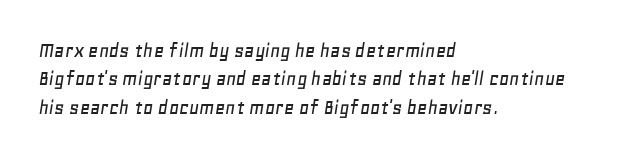
The string is rendered with underlining switched off. Yep, that's italic — everything's leaning. Here the glyphs are tracked normally, forming tight word shapes. Teacher's note: observe the even left margin — that is flush-left alignment.
